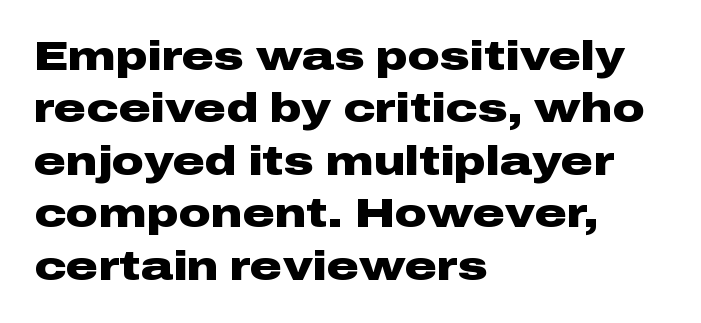
Q: Is the text bold? A: Yes.
Q: Is the text italic (slanted)? A: No, it is upright.
Q: Is the typeface a serif or a sans-serif typeface? A: Sans-serif.
Q: Is the text underlined? A: No.
Q: How is the paragraph aligned? A: Left-aligned.
Q: Is the spacing between letters normal or unusually wide? A: Normal.
Q: Is the spacing between lines tight, normal or loose? A: Normal.
Q: Width (condensed, normal, or wide)? A: Wide.
Q: Stroke contrast? A: Low.
Q: x-height? A: Medium.
Q: Monospaced? A: No.
